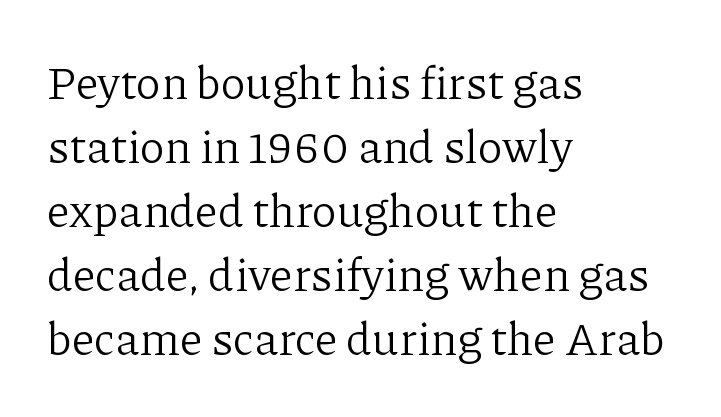
Q: Is the text bold? A: No.
Q: Is the text italic (slanted)? A: No, it is upright.
Q: Is the typeface a serif or a sans-serif typeface? A: Serif.
Q: Is the text underlined? A: No.
Q: How is the paragraph aligned? A: Left-aligned.
Q: Is the spacing between letters normal or unusually wide? A: Normal.
Q: Is the spacing between lines tight, normal or loose? A: Normal.
Q: Width (condensed, normal, or wide)? A: Normal.
Q: Stroke contrast? A: Low.
Q: x-height? A: Medium.
Q: Monospaced? A: No.
